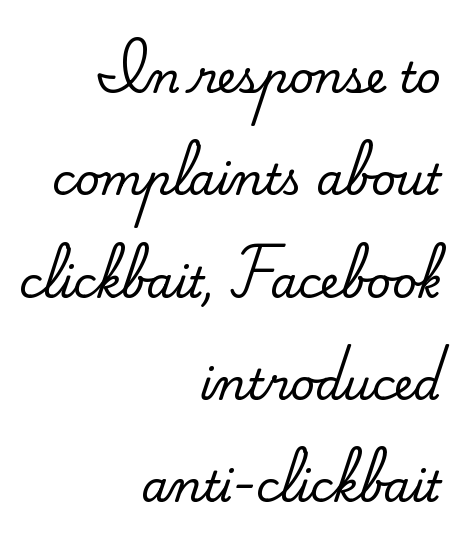
{"serif": "yes", "width": "normal", "stroke_contrast": "medium", "x_height": "small", "monospaced": "no", "underline": "no", "align": "right", "line_spacing": "loose", "line_spacing_ratio": 2.38, "letter_spacing": "normal", "letter_spacing_em": 0.0, "glyph_px": 43}
